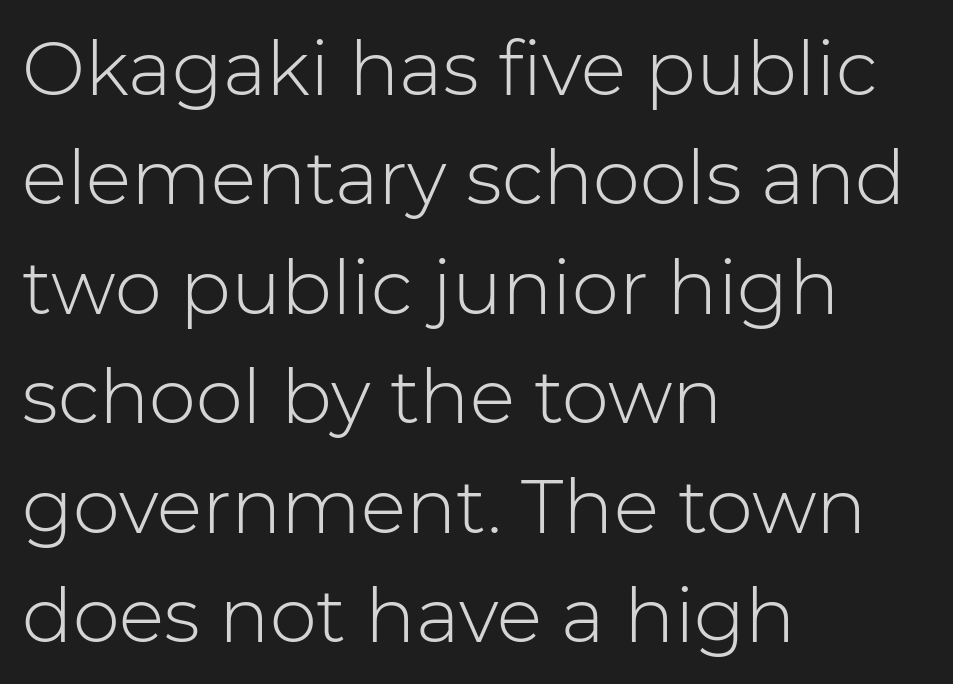
{"serif": "no", "italic": "no", "bold": "no", "weight": "light", "width": "normal", "stroke_contrast": "low", "x_height": "medium", "monospaced": "no", "underline": "no", "align": "left", "line_spacing": "normal", "line_spacing_ratio": 1.46, "letter_spacing": "normal", "letter_spacing_em": 0.0, "glyph_px": 75}
